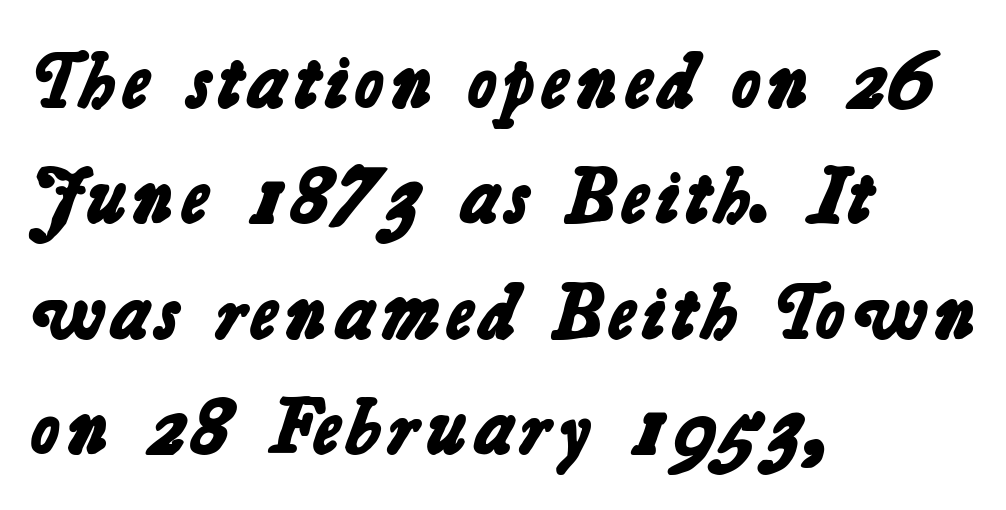
The image shows 79 px bold sans-serif type; set left-aligned, normal line spacing (1.46x), normal letter spacing, not underlined; low stroke contrast and a medium x-height.
